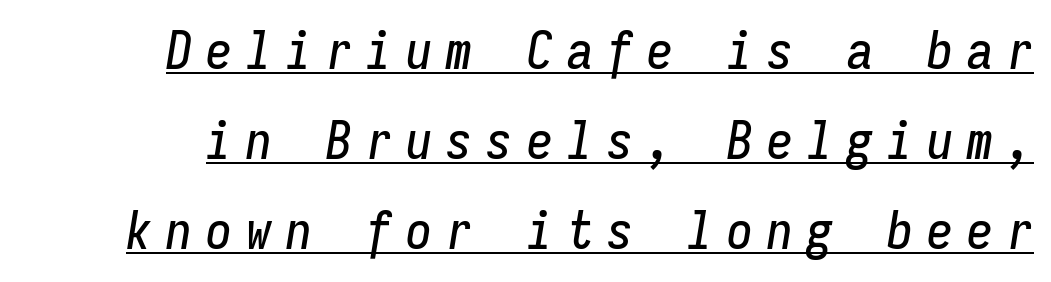
{"italic": "yes", "lean": "right", "slant_degrees": 9, "width": "condensed", "stroke_contrast": "low", "x_height": "medium", "monospaced": "yes", "underline": "yes", "line_spacing_ratio": 1.73, "letter_spacing": "wide", "letter_spacing_em": 0.27, "glyph_px": 52}
